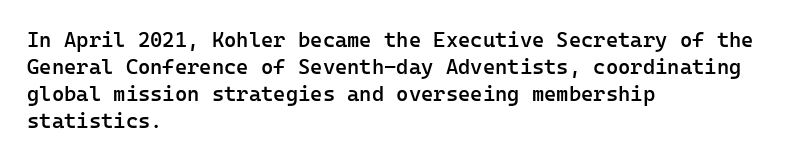
The typography opts for an upright posture over an oblique one. The typesetting leans somewhat heavy: a semibold. Look at the tracking — it's just the regular setting, nothing added. Bare-footed words on every line. Summary of vertical rhythm: regular, with standard interline spacing. The paragraph shown leans on its left margin.
